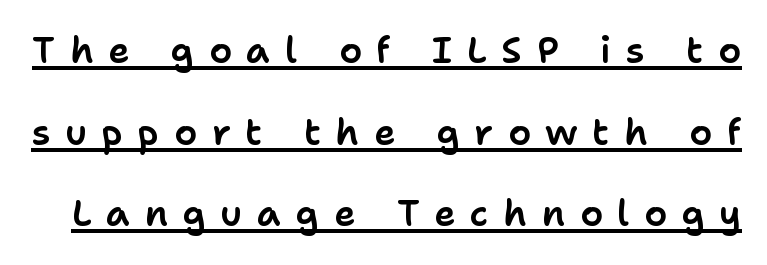
{"serif": "no", "italic": "no", "width": "normal", "stroke_contrast": "low", "x_height": "medium", "monospaced": "no", "underline": "yes", "line_spacing": "loose", "line_spacing_ratio": 2.27, "letter_spacing": "wide", "letter_spacing_em": 0.41, "glyph_px": 36}
